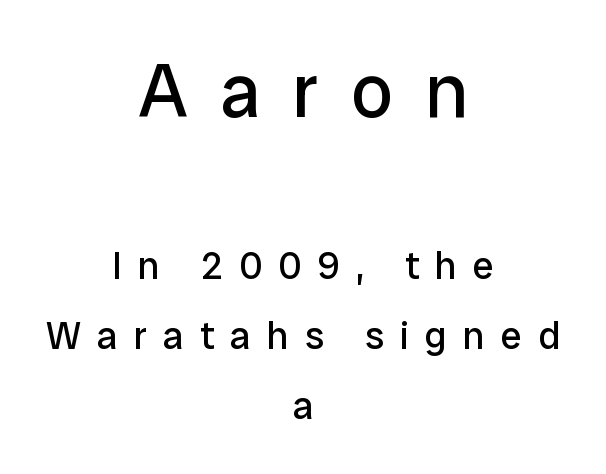
{"serif": "no", "italic": "no", "bold": "no", "weight": "regular", "width": "normal", "stroke_contrast": "low", "x_height": "medium", "monospaced": "no", "underline": "no", "align": "center", "line_spacing_ratio": 1.85, "letter_spacing": "wide", "letter_spacing_em": 0.43, "larger_block": "first", "size_ratio": 1.97, "glyph_px": 75}
